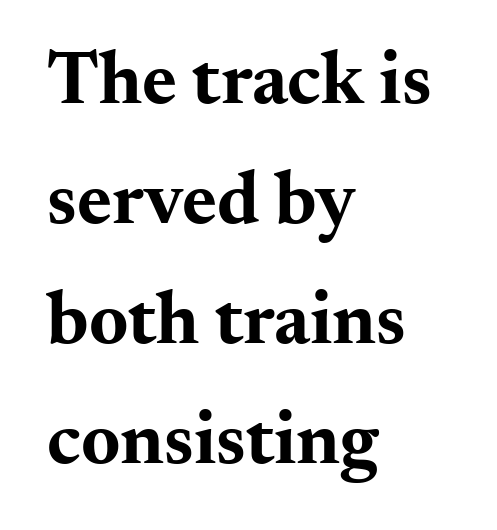
Q: Is the text bold? A: Yes.
Q: Is the text italic (slanted)? A: No, it is upright.
Q: Is the typeface a serif or a sans-serif typeface? A: Serif.
Q: Is the text underlined? A: No.
Q: How is the paragraph aligned? A: Left-aligned.
Q: Is the spacing between letters normal or unusually wide? A: Normal.
Q: Is the spacing between lines tight, normal or loose? A: Normal.
Q: Width (condensed, normal, or wide)? A: Wide.
Q: Stroke contrast? A: Medium.
Q: x-height? A: Small.
Q: Monospaced? A: No.
